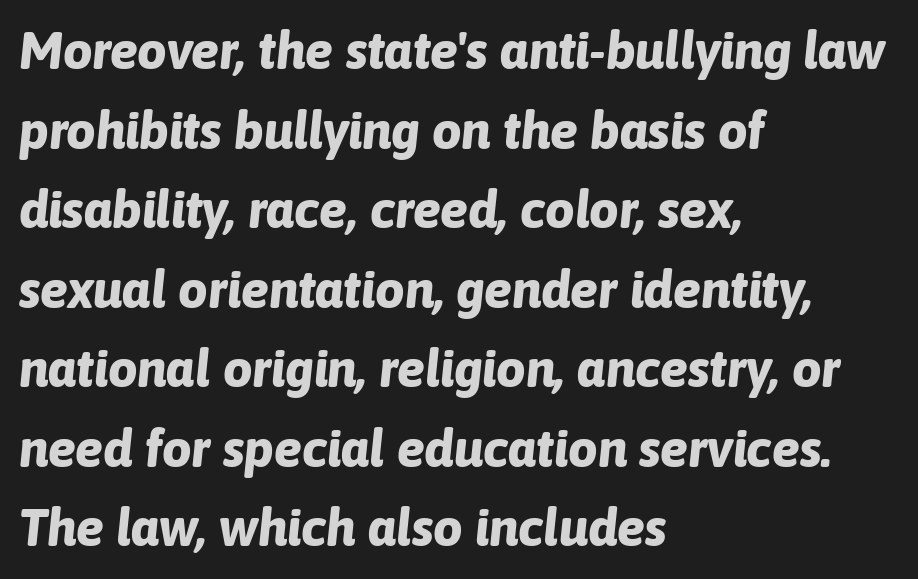
The image shows 52 px bold type, italic (leaning right); set left-aligned, normal line spacing (1.53x), normal letter spacing, not underlined; low stroke contrast and a medium x-height.
